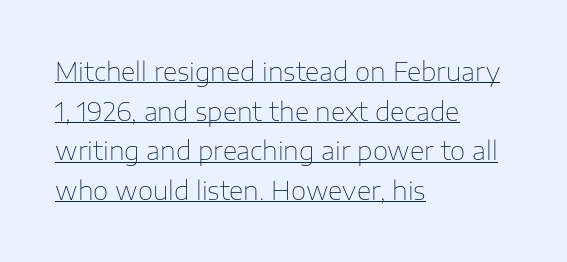
The image shows 25 px text type, upright; set left-aligned, normal line spacing (1.59x), normal letter spacing, underlined.
